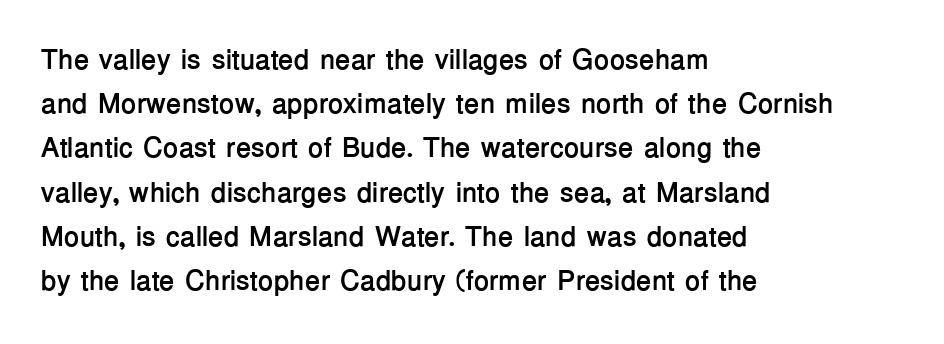
Q: Is the text bold? A: Yes.
Q: Is the text italic (slanted)? A: No, it is upright.
Q: Is the typeface a serif or a sans-serif typeface? A: Sans-serif.
Q: Is the text underlined? A: No.
Q: How is the paragraph aligned? A: Left-aligned.
Q: Is the spacing between letters normal or unusually wide? A: Normal.
Q: Is the spacing between lines tight, normal or loose? A: Normal.
Q: Width (condensed, normal, or wide)? A: Normal.
Q: Stroke contrast? A: Low.
Q: x-height? A: Medium.
Q: Monospaced? A: No.
